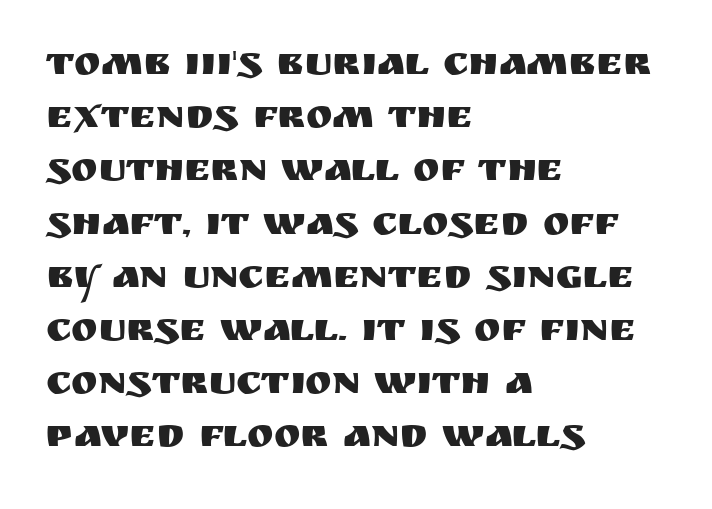
Q: Is the text italic (slanted)? A: No, it is upright.
Q: Is the typeface a serif or a sans-serif typeface? A: Sans-serif.
Q: Is the text underlined? A: No.
Q: How is the paragraph aligned? A: Left-aligned.
Q: Is the spacing between letters normal or unusually wide? A: Normal.
Q: Is the spacing between lines tight, normal or loose? A: Normal.
Q: Width (condensed, normal, or wide)? A: Normal.
Q: Stroke contrast? A: Medium.
Q: x-height? A: Large.
Q: Monospaced? A: No.
